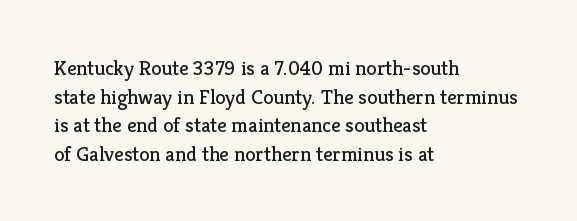
Line beginnings align vertically; line endings do not. Whoever set this chose a conventional vertical rhythm. Stroke mass is kept to a normal reading level or below. Nobody touched the tracking dial on this one.
